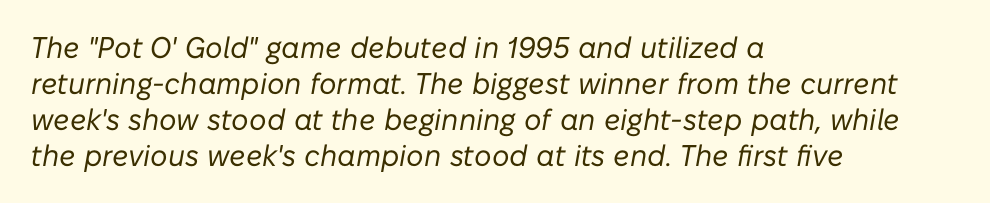
{"italic": "yes", "lean": "right", "slant_degrees": 10, "bold": "no", "weight": "regular", "width": "normal", "stroke_contrast": "low", "x_height": "medium", "monospaced": "no", "underline": "no", "align": "left", "line_spacing_ratio": 1.2, "letter_spacing": "normal", "letter_spacing_em": 0.0, "glyph_px": 30}
